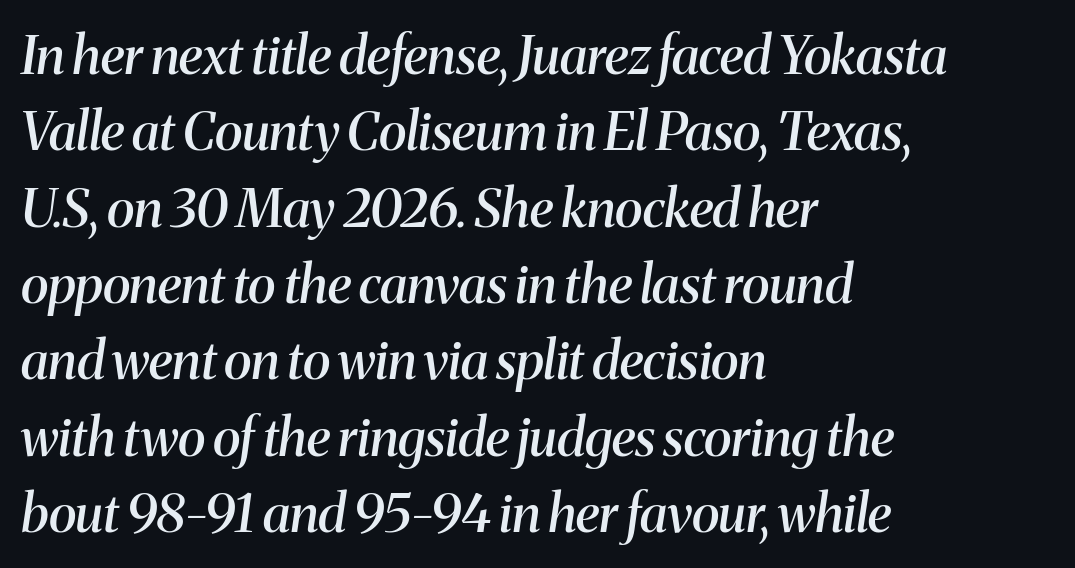
Q: Is the text bold? A: Semi-bold.
Q: Is the text italic (slanted)? A: Yes, it leans right by about 8 degrees.
Q: Is the typeface a serif or a sans-serif typeface? A: Serif.
Q: Is the text underlined? A: No.
Q: How is the paragraph aligned? A: Left-aligned.
Q: Is the spacing between letters normal or unusually wide? A: Normal.
Q: Is the spacing between lines tight, normal or loose? A: Normal.
Q: Width (condensed, normal, or wide)? A: Normal.
Q: Stroke contrast? A: Medium.
Q: x-height? A: Medium.
Q: Monospaced? A: No.
